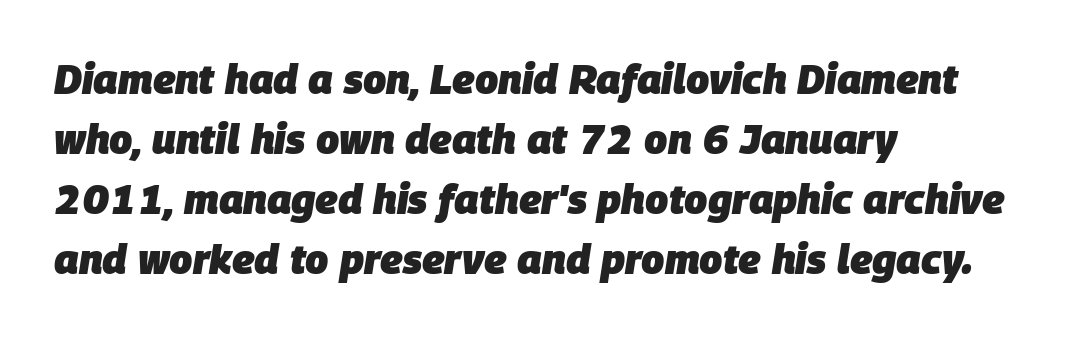
{"italic": "yes", "lean": "right", "slant_degrees": 9, "bold": "yes", "weight": "heavy", "width": "normal", "stroke_contrast": "low", "x_height": "large", "monospaced": "no", "underline": "no", "align": "left", "line_spacing": "normal", "line_spacing_ratio": 1.46, "letter_spacing": "normal", "letter_spacing_em": 0.0, "glyph_px": 41}
